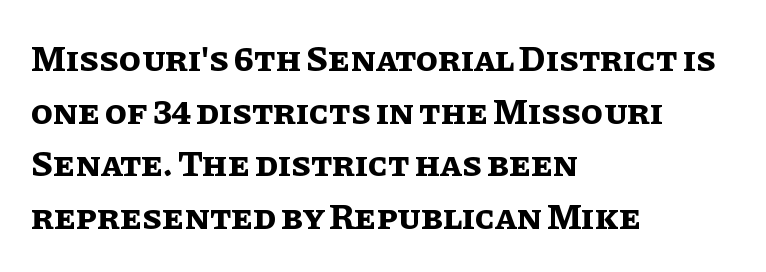
Q: Is the text bold? A: Yes.
Q: Is the text italic (slanted)? A: No, it is upright.
Q: Is the text underlined? A: No.
Q: How is the paragraph aligned? A: Left-aligned.
Q: Is the spacing between letters normal or unusually wide? A: Normal.
Q: Is the spacing between lines tight, normal or loose? A: Normal.
Q: Width (condensed, normal, or wide)? A: Normal.
Q: Stroke contrast? A: Low.
Q: x-height? A: Large.
Q: Monospaced? A: No.
